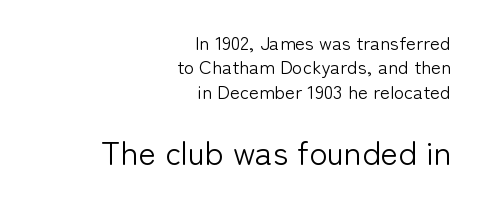
No extra tracking has been applied to these lines. Quick note: interline space is typical. Is this a heavy cut? Hardly; it is regular or lighter. The passage is arranged like a letterhead date or caption credit — flush right. Varying glyph widths throughout — classic text-font behaviour. Bare-footed words on every line.
